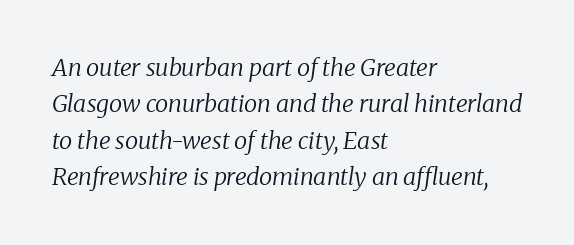
{"italic": "yes", "lean": "right", "slant_degrees": 8, "bold": "no", "underline": "no", "align": "left", "line_spacing": "normal", "line_spacing_ratio": 1.52, "letter_spacing": "normal", "letter_spacing_em": 0.0, "glyph_px": 24}
